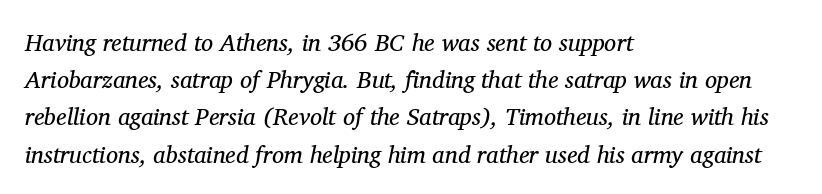
The image shows 24 px text type, italic (leaning right); set left-aligned, normal line spacing (1.55x), normal letter spacing, not underlined.
